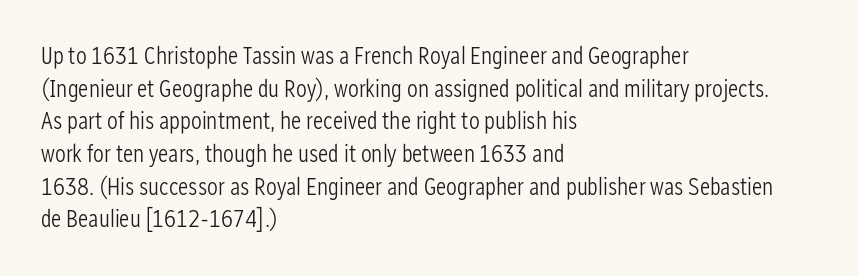
{"italic": "no", "bold": "no", "underline": "no", "align": "left", "line_spacing": "normal", "line_spacing_ratio": 1.36, "letter_spacing": "normal", "letter_spacing_em": 0.0, "glyph_px": 24}
